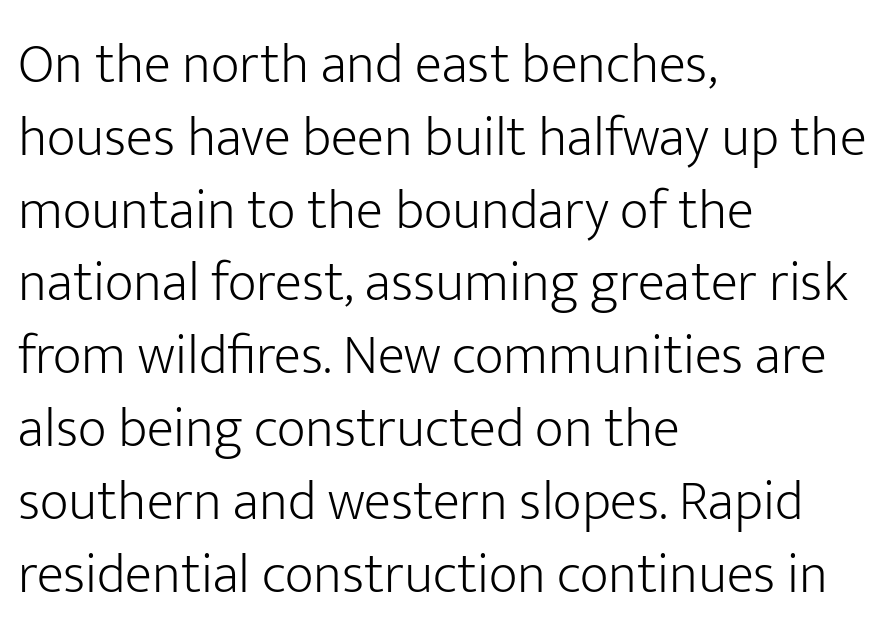
Stroke thickness stays within the range of a standard reading face or lighter. Italic: no, the glyphs are upright roman. You could not count columns in this text — the font is proportionally spaced. The words here are not underlined.
